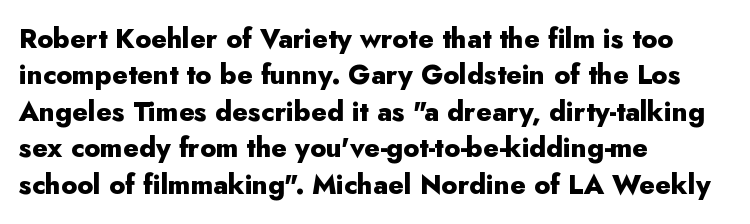
The image shows 27 px bold type, upright; set left-aligned, normal line spacing (1.35x), normal letter spacing, not underlined.
